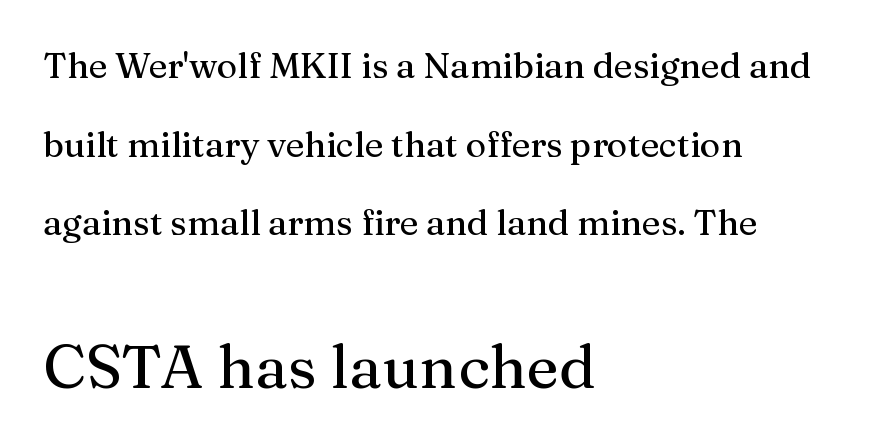
What stands out about the letter spacing? Nothing — it is the standard amount. The text block is weighted toward the left margin, trailing off unevenly rightward. The face used here appears at its bigger size in the lower chunk. A typesetter would label this face a serif.
